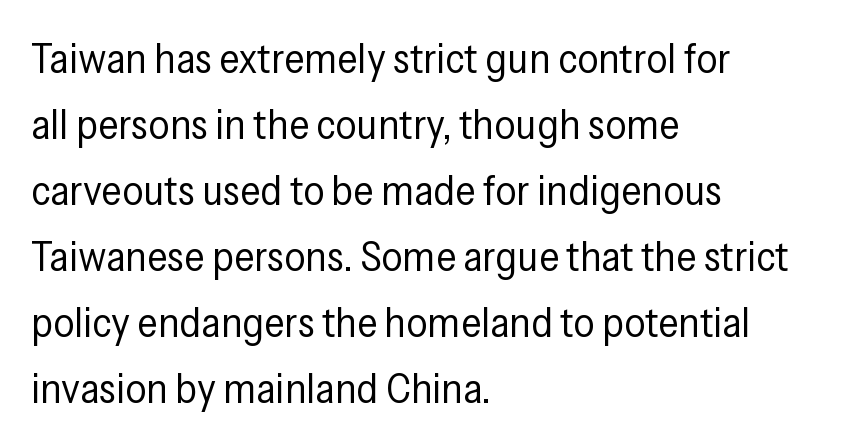
Each row of text sits above clean, open space. The face used here is proportionally spaced, like ordinary book or web type. In terms of leading, this rendering sits right in the middle. The paragraph has a hard left edge and a soft right edge. Default kerning and tracking; the words read as compact shapes.
